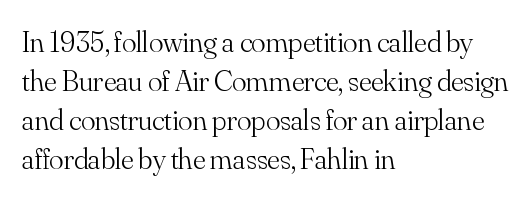
Q: Is the text bold? A: No.
Q: Is the text italic (slanted)? A: No, it is upright.
Q: Is the typeface a serif or a sans-serif typeface? A: Serif.
Q: Is the text underlined? A: No.
Q: How is the paragraph aligned? A: Left-aligned.
Q: Is the spacing between letters normal or unusually wide? A: Normal.
Q: Is the spacing between lines tight, normal or loose? A: Normal.
Q: Width (condensed, normal, or wide)? A: Normal.
Q: Stroke contrast? A: Medium.
Q: x-height? A: Small.
Q: Monospaced? A: No.
